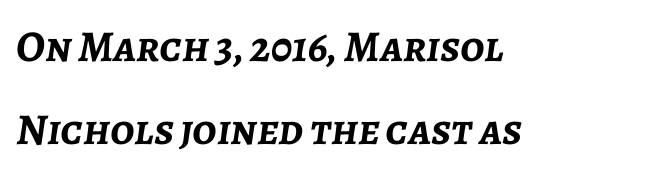
{"italic": "yes", "lean": "right", "slant_degrees": 7, "bold": "yes", "weight": "semibold", "width": "normal", "stroke_contrast": "low", "x_height": "medium", "monospaced": "no", "underline": "no", "align": "left", "line_spacing_ratio": 1.88, "letter_spacing": "normal", "letter_spacing_em": 0.0, "glyph_px": 44}
